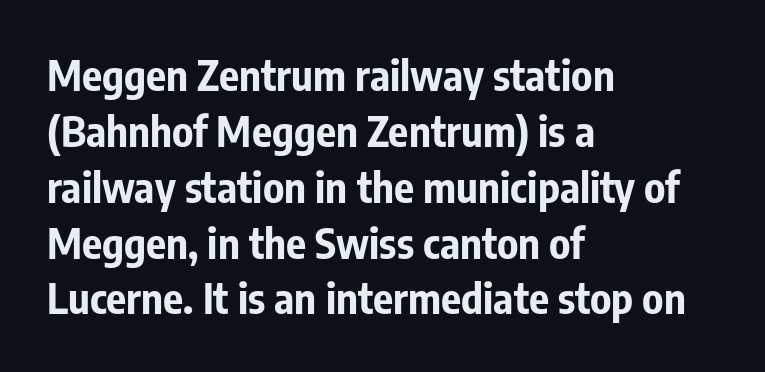
{"serif": "no", "italic": "no", "bold": "yes", "weight": "bold", "width": "condensed", "stroke_contrast": "low", "x_height": "medium", "monospaced": "no", "underline": "no", "align": "left", "line_spacing": "normal", "line_spacing_ratio": 1.33, "letter_spacing": "normal", "letter_spacing_em": 0.0, "glyph_px": 42}
